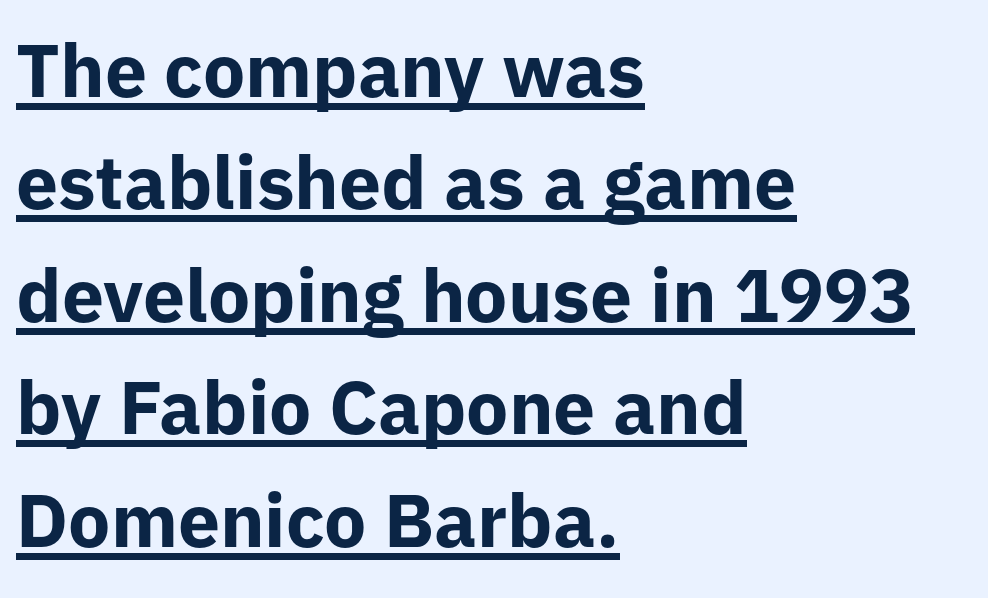
Q: Is the text bold? A: Yes.
Q: Is the text italic (slanted)? A: No, it is upright.
Q: Is the typeface a serif or a sans-serif typeface? A: Sans-serif.
Q: Is the text underlined? A: Yes.
Q: How is the paragraph aligned? A: Left-aligned.
Q: Is the spacing between letters normal or unusually wide? A: Normal.
Q: Is the spacing between lines tight, normal or loose? A: Normal.
Q: Width (condensed, normal, or wide)? A: Normal.
Q: Stroke contrast? A: Low.
Q: x-height? A: Medium.
Q: Monospaced? A: No.
